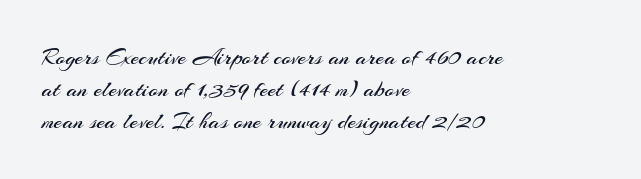
A bare baseline throughout the passage. Leftover space on each line is placed entirely after the last word. Regarding leading, the lines here are spaced in the standard way. Inter-character spacing is left at the font's built-in metrics. Compared with a typical body face, this is equally light or lighter still.
